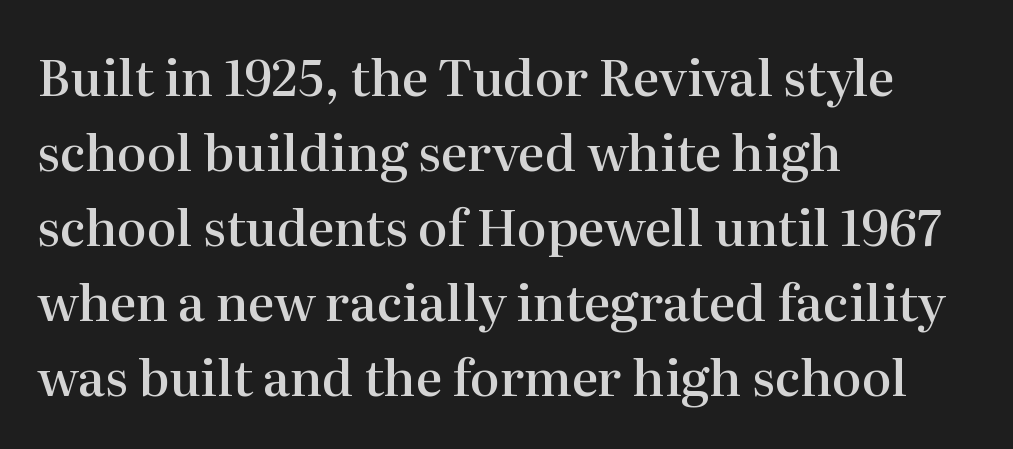
Q: Is the text bold? A: Semi-bold.
Q: Is the text italic (slanted)? A: No, it is upright.
Q: Is the typeface a serif or a sans-serif typeface? A: Serif.
Q: Is the text underlined? A: No.
Q: How is the paragraph aligned? A: Left-aligned.
Q: Is the spacing between letters normal or unusually wide? A: Normal.
Q: Is the spacing between lines tight, normal or loose? A: Normal.
Q: Width (condensed, normal, or wide)? A: Normal.
Q: Stroke contrast? A: High.
Q: x-height? A: Medium.
Q: Monospaced? A: No.
